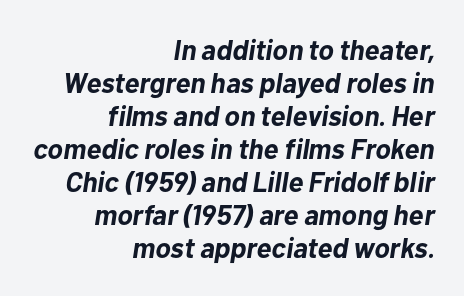
Rendered with sloped, italic letterforms. Proportional: the letters do not fall into vertical columns. These words are printed bold, with thick strokes throughout. Look at the tracking — it's just the regular setting, nothing added. Check the space under the baseline: it is left empty. Where is the straight margin? On the right.
